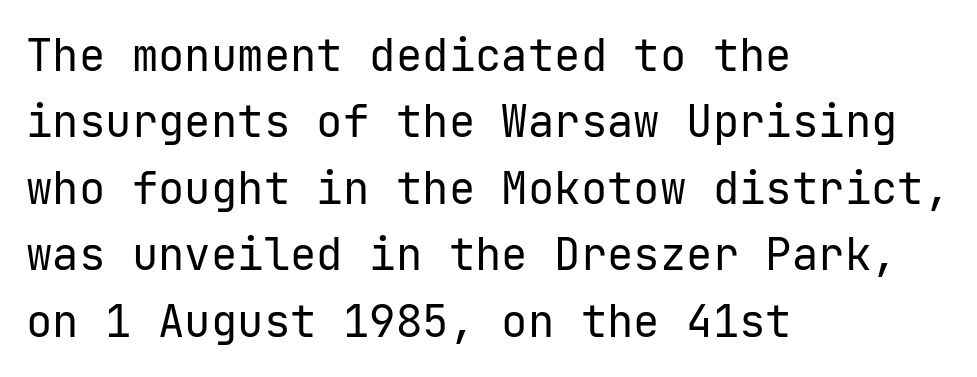
Q: Is the text bold? A: No.
Q: Is the text italic (slanted)? A: No, it is upright.
Q: Is the typeface a serif or a sans-serif typeface? A: Sans-serif.
Q: Is the text underlined? A: No.
Q: How is the paragraph aligned? A: Left-aligned.
Q: Is the spacing between letters normal or unusually wide? A: Normal.
Q: Is the spacing between lines tight, normal or loose? A: Normal.
Q: Width (condensed, normal, or wide)? A: Normal.
Q: Stroke contrast? A: Low.
Q: x-height? A: Medium.
